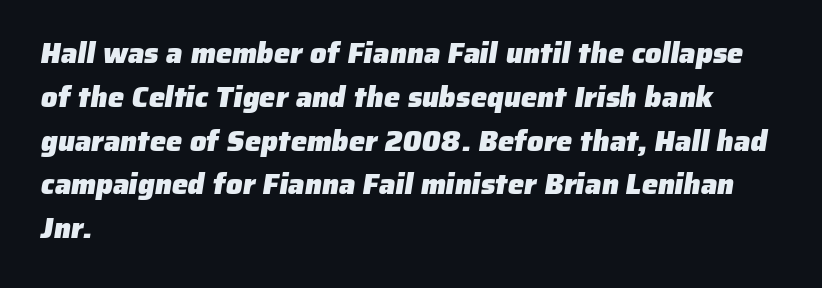
{"serif": "no", "bold": "yes", "weight": "heavy", "width": "normal", "stroke_contrast": "low", "x_height": "medium", "monospaced": "no", "underline": "no", "align": "left", "line_spacing": "normal", "line_spacing_ratio": 1.51, "letter_spacing": "normal", "letter_spacing_em": 0.0, "glyph_px": 29}
